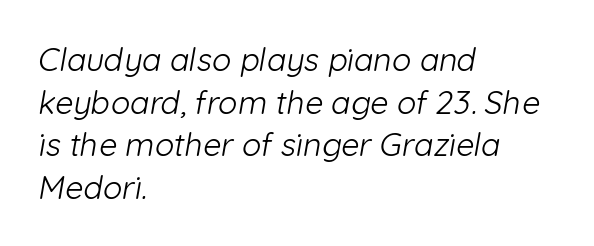
The image shows 32 px light sans-serif type; set left-aligned, normal line spacing (1.33x), normal letter spacing, not underlined; low stroke contrast and a medium x-height.
